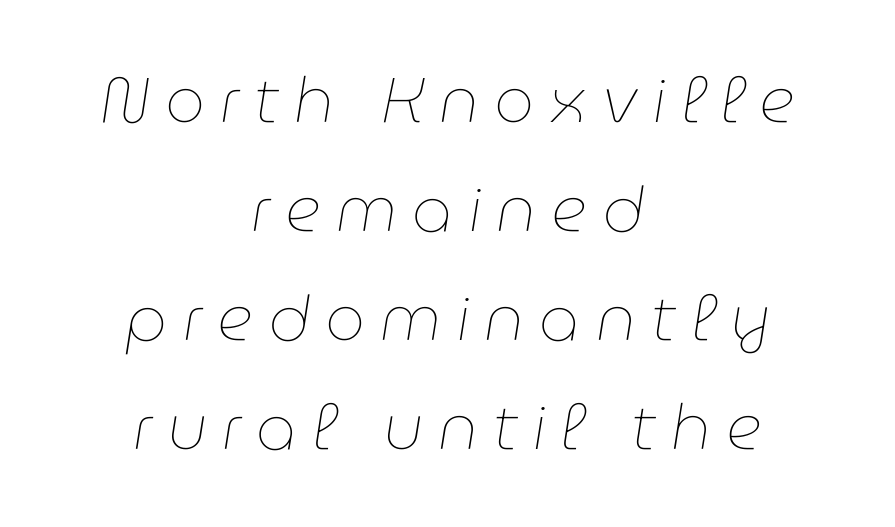
The image shows 63 px thin type, italic (leaning right); set centered, line spacing 1.73x, unusually wide letter spacing (+0.24 em), not underlined; low stroke contrast and a medium x-height.
